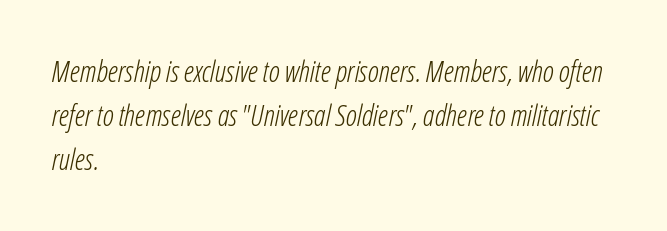
Q: Is the text bold? A: No.
Q: Is the text italic (slanted)? A: Yes, it leans right by about 12 degrees.
Q: Is the text underlined? A: No.
Q: How is the paragraph aligned? A: Left-aligned.
Q: Is the spacing between letters normal or unusually wide? A: Normal.
Q: Is the spacing between lines tight, normal or loose? A: Normal.
Q: Width (condensed, normal, or wide)? A: Condensed.
Q: Stroke contrast? A: Low.
Q: x-height? A: Medium.
Q: Monospaced? A: No.
